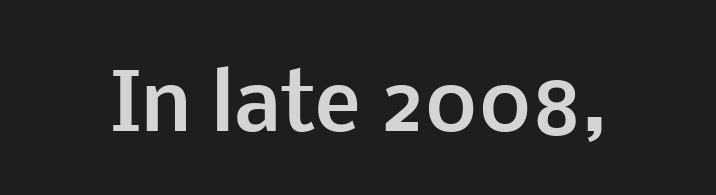
Q: Is the text bold? A: Yes.
Q: Is the text italic (slanted)? A: No, it is upright.
Q: Is the typeface a serif or a sans-serif typeface? A: Sans-serif.
Q: Is the text underlined? A: No.
Q: Is the spacing between letters normal or unusually wide? A: Normal.
Q: Width (condensed, normal, or wide)? A: Normal.
Q: Stroke contrast? A: Low.
Q: x-height? A: Medium.
Q: Monospaced? A: No.
